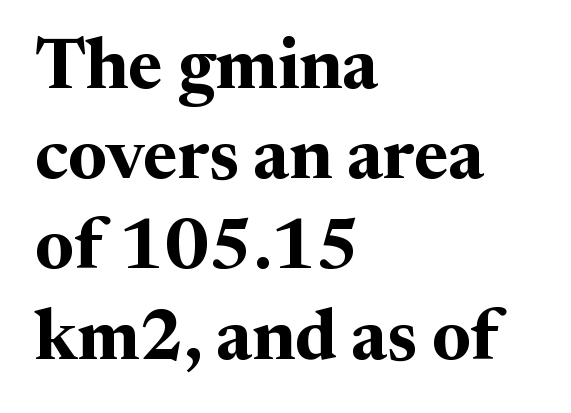
Q: Is the text bold? A: Yes.
Q: Is the text italic (slanted)? A: No, it is upright.
Q: Is the typeface a serif or a sans-serif typeface? A: Serif.
Q: Is the text underlined? A: No.
Q: How is the paragraph aligned? A: Left-aligned.
Q: Is the spacing between letters normal or unusually wide? A: Normal.
Q: Is the spacing between lines tight, normal or loose? A: Normal.
Q: Width (condensed, normal, or wide)? A: Normal.
Q: Stroke contrast? A: Medium.
Q: x-height? A: Medium.
Q: Monospaced? A: No.
